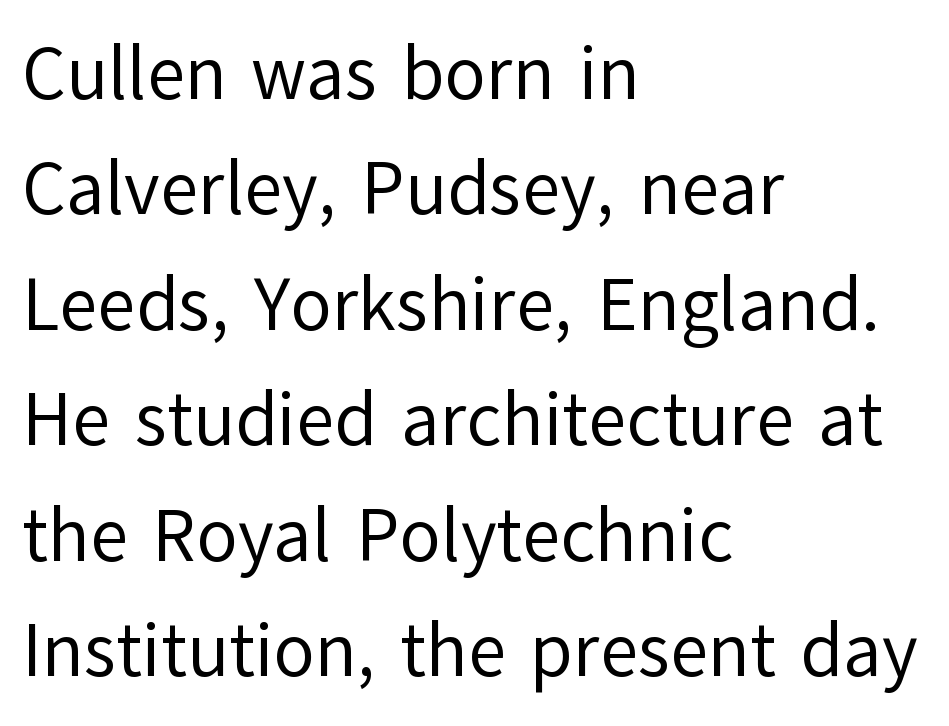
The image shows 75 px regular-weight sans-serif type, upright; set left-aligned, normal line spacing (1.54x), normal letter spacing, not underlined; low stroke contrast and a medium x-height.
